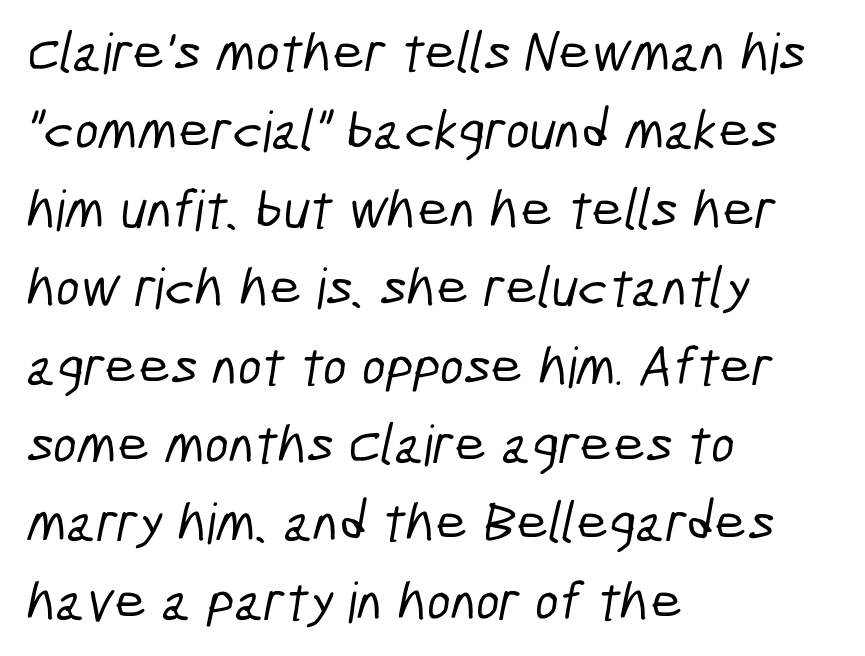
{"serif": "no", "width": "condensed", "stroke_contrast": "low", "x_height": "medium", "monospaced": "no", "underline": "no", "align": "left", "line_spacing": "normal", "line_spacing_ratio": 1.4, "letter_spacing": "normal", "letter_spacing_em": 0.0, "glyph_px": 56}
